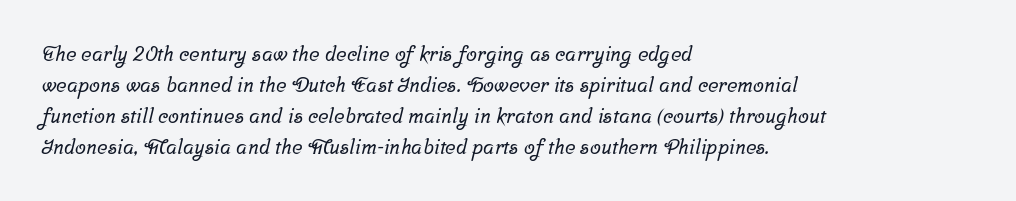
The image shows 20 px text type; set left-aligned, normal line spacing (1.55x), normal letter spacing, not underlined.
